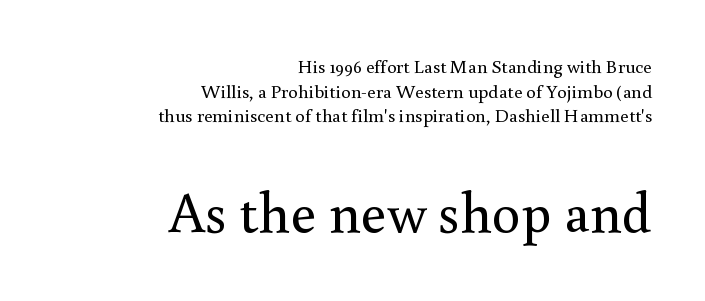
{"serif": "yes", "italic": "no", "bold": "no", "weight": "regular", "width": "normal", "stroke_contrast": "medium", "x_height": "small", "monospaced": "no", "underline": "no", "align": "right", "line_spacing": "normal", "line_spacing_ratio": 1.3, "letter_spacing": "normal", "letter_spacing_em": 0.0, "larger_block": "second", "size_ratio": 3.0, "glyph_px": 57}
